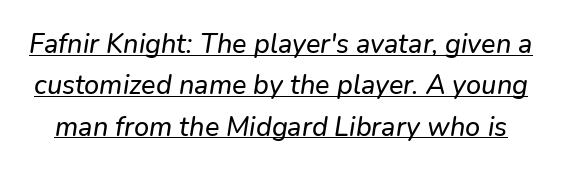
Q: Is the text italic (slanted)? A: Yes, it leans right by about 9 degrees.
Q: Is the text underlined? A: Yes.
Q: Is the spacing between letters normal or unusually wide? A: Normal.
Q: Is the spacing between lines tight, normal or loose? A: Normal.
